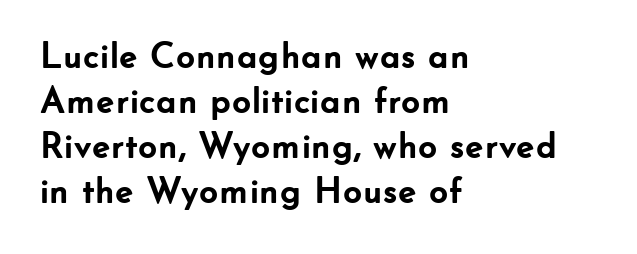
{"serif": "no", "italic": "no", "bold": "yes", "weight": "semibold", "width": "normal", "stroke_contrast": "low", "x_height": "small", "monospaced": "no", "underline": "no", "align": "left", "line_spacing_ratio": 1.22, "letter_spacing": "normal", "letter_spacing_em": 0.0, "glyph_px": 37}
